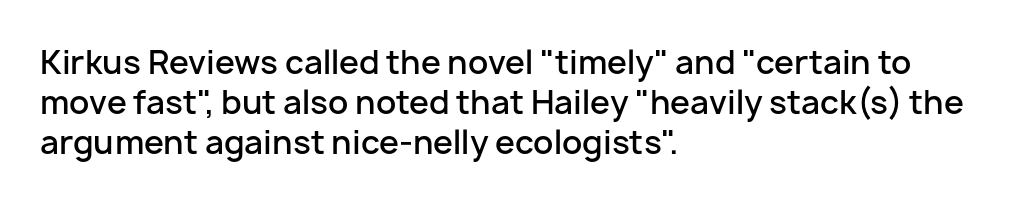
The image shows 32 px semibold sans-serif type, upright; set left-aligned, normal line spacing (1.25x), normal letter spacing, not underlined; low stroke contrast and a medium x-height.
